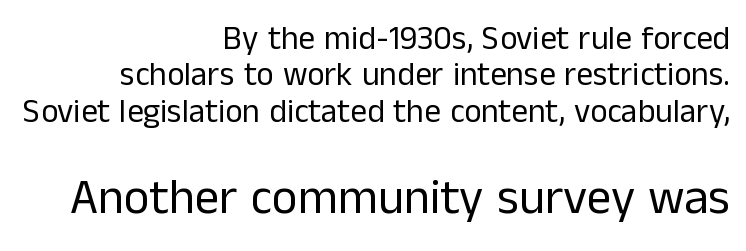
The passage shown is typed in a proportional face where columns would drift. The letters stand upright; this is a roman face. The composition opens small and finishes big. The setting favours the right margin, as signatures and pull-quotes sometimes do. Compared with typical paragraphs, the rows here are closer together. The strokes carry an ordinary text weight at most.
